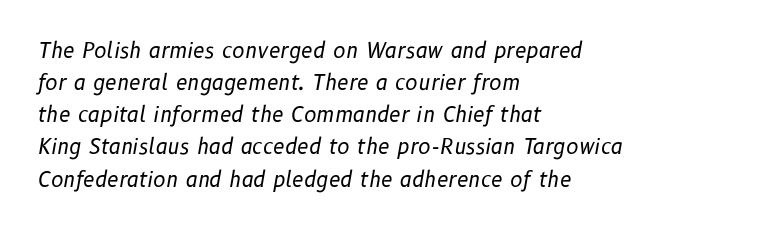
Q: Is the text bold? A: No.
Q: Is the text italic (slanted)? A: Yes, it leans right by about 10 degrees.
Q: Is the text underlined? A: No.
Q: How is the paragraph aligned? A: Left-aligned.
Q: Is the spacing between letters normal or unusually wide? A: Normal.
Q: Is the spacing between lines tight, normal or loose? A: Normal.
